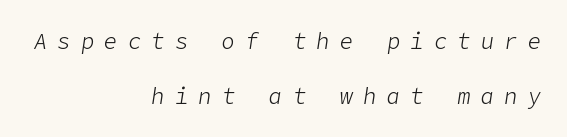
{"italic": "yes", "lean": "right", "slant_degrees": 9, "bold": "no", "underline": "no", "align": "right", "line_spacing": "loose", "line_spacing_ratio": 2.49, "letter_spacing": "wide", "letter_spacing_em": 0.47, "glyph_px": 22}
